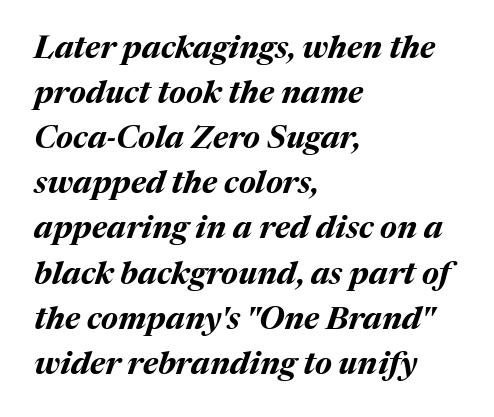
The zone under the glyphs is completely vacant. How heavy is the stroke? Heavy — this is a bold. The passage is arranged the way most books set body copy — flush left. The letters advance in unequal steps, a hallmark of proportional type. An italicized treatment has been applied to the whole sample. The letterforms sit shoulder to shoulder at normal distance.
